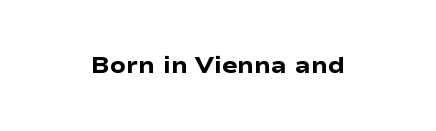
{"italic": "no", "bold": "yes", "underline": "no", "letter_spacing": "normal", "letter_spacing_em": 0.0, "glyph_px": 23}
